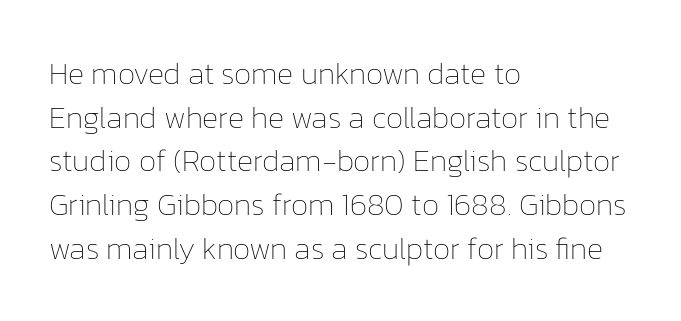
Q: Is the text bold? A: No.
Q: Is the text italic (slanted)? A: No, it is upright.
Q: Is the text underlined? A: No.
Q: How is the paragraph aligned? A: Left-aligned.
Q: Is the spacing between letters normal or unusually wide? A: Normal.
Q: Is the spacing between lines tight, normal or loose? A: Normal.
Q: Width (condensed, normal, or wide)? A: Normal.
Q: Stroke contrast? A: Low.
Q: x-height? A: Medium.
Q: Monospaced? A: No.
